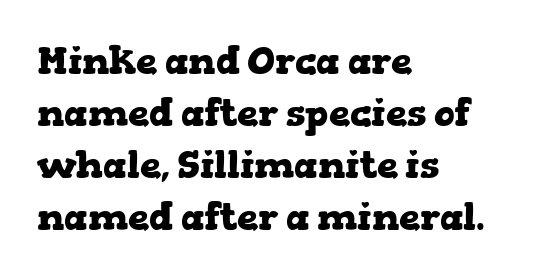
The image shows 38 px heavy, wide serif type, upright; set left-aligned, normal line spacing (1.37x), normal letter spacing, not underlined; low stroke contrast and a medium x-height.
